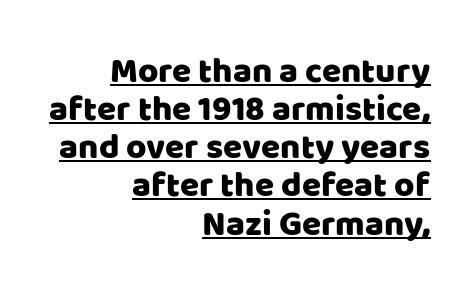
{"serif": "no", "italic": "no", "width": "normal", "stroke_contrast": "low", "x_height": "large", "monospaced": "no", "underline": "yes", "align": "right", "line_spacing": "tight", "line_spacing_ratio": 1.09, "letter_spacing": "normal", "letter_spacing_em": 0.0, "glyph_px": 35}
